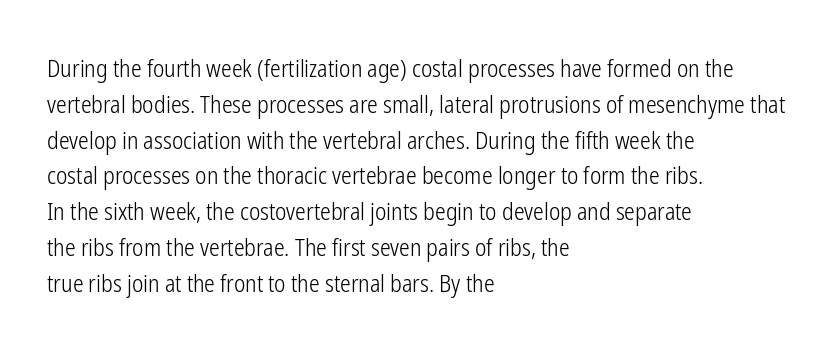
The setting favours the left margin, as ordinary paragraphs usually do. Upright lettering throughout. Letter spacing: default. No chunkiness to these letters — they're not bold.
